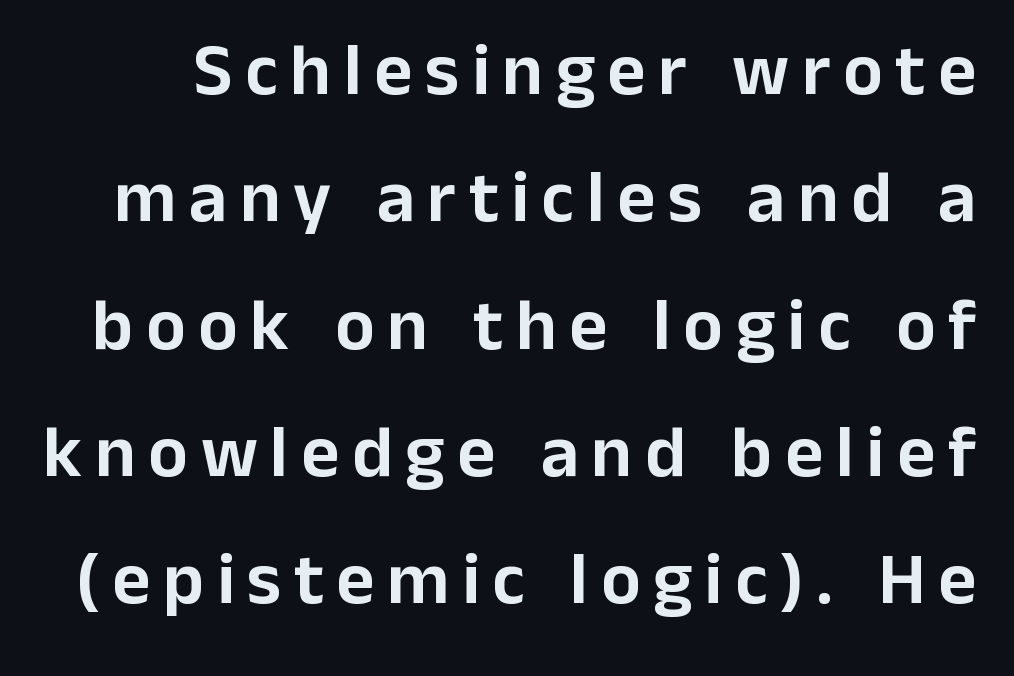
Q: Is the text italic (slanted)? A: No, it is upright.
Q: Is the typeface a serif or a sans-serif typeface? A: Sans-serif.
Q: Is the text underlined? A: No.
Q: Width (condensed, normal, or wide)? A: Normal.
Q: Stroke contrast? A: Low.
Q: x-height? A: Medium.
Q: Monospaced? A: No.
